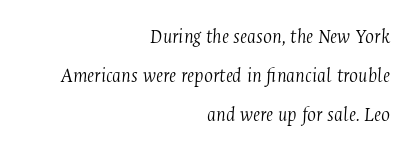
Q: Is the text bold? A: No.
Q: Is the text italic (slanted)? A: Yes, it leans right by about 4 degrees.
Q: Is the text underlined? A: No.
Q: How is the paragraph aligned? A: Right-aligned.
Q: Is the spacing between letters normal or unusually wide? A: Normal.
